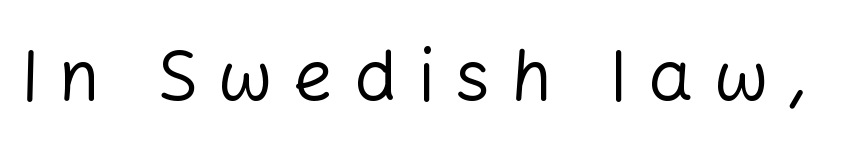
The image shows 71 px regular-weight sans-serif type, upright; set unusually wide letter spacing (+0.29 em), not underlined; low stroke contrast and a medium x-height.
